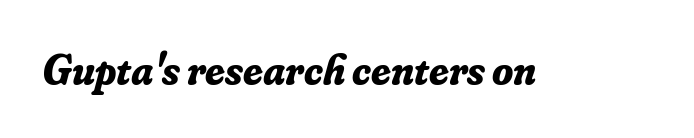
Heavy, bold letterforms. Inter-character spacing is left at the font's built-in metrics. Does the lettering tilt? It does — this is italic. The passage shown is typed in a proportional face where columns would drift. Unmarked baselines from the first word to the last. This is serif lettering, the kind often seen in printed books.
